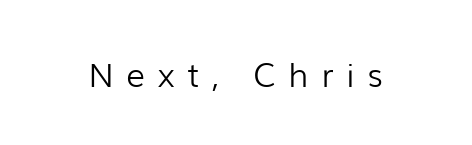
The font's upright variant was chosen for this text. Spacing between characters has been opened up far beyond the box default. Letters rest on an invisible, unmarked baseline. Serif or sans? Sans — the stroke terminals are bare. This is not heavy type; no bold has been used. Proportional: the letters do not fall into vertical columns.
